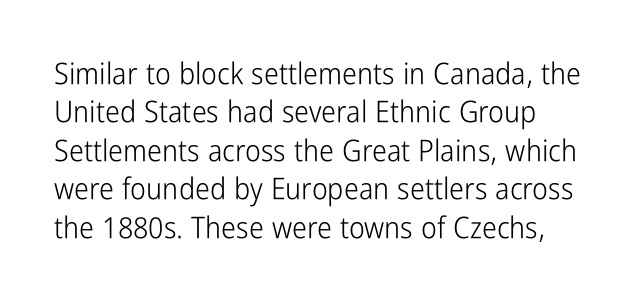
The image shows 30 px light, condensed sans-serif type, upright; set normal line spacing (1.28x), normal letter spacing, not underlined; low stroke contrast and a medium x-height.
